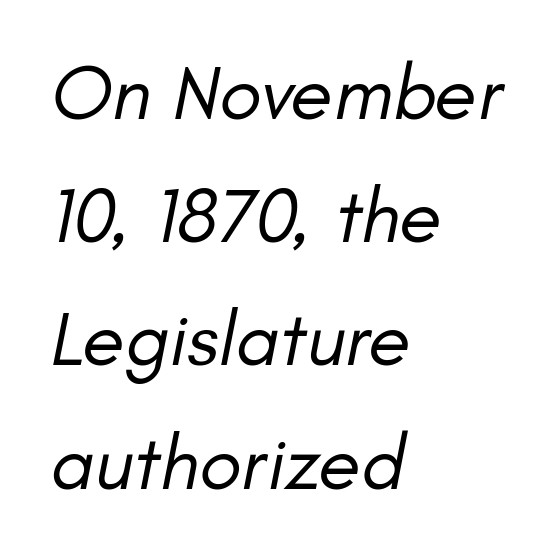
{"italic": "yes", "lean": "right", "slant_degrees": 11, "bold": "no", "weight": "regular", "width": "normal", "stroke_contrast": "low", "x_height": "small", "monospaced": "no", "underline": "no", "align": "left", "line_spacing": "normal", "line_spacing_ratio": 1.58, "letter_spacing": "normal", "letter_spacing_em": 0.0, "glyph_px": 78}
